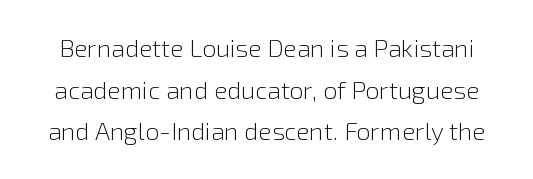
The image shows 25 px text type, upright; set normal line spacing (1.67x), normal letter spacing, not underlined.
